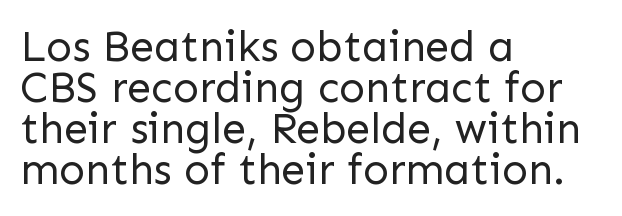
Each line starts at the same left margin while the right side varies. Designer's note — italics off, roman on. Has an underline been added? It has not. The face used here is a sans, in the tradition of grotesques and geometrics. Stem width sits at or under what a default text font uses. Nothing unusual about the tracking: characters are spaced as the font intends.
